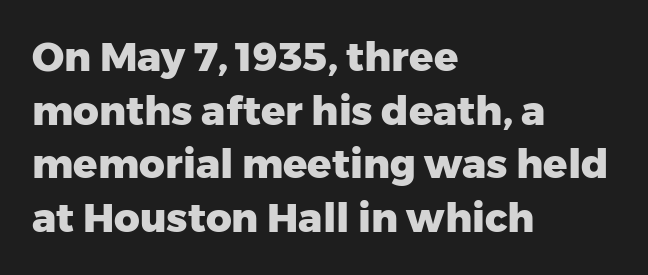
{"serif": "no", "italic": "no", "bold": "yes", "weight": "heavy", "width": "normal", "stroke_contrast": "low", "x_height": "medium", "monospaced": "no", "underline": "no", "align": "left", "line_spacing": "normal", "line_spacing_ratio": 1.34, "letter_spacing": "normal", "letter_spacing_em": 0.0, "glyph_px": 40}
